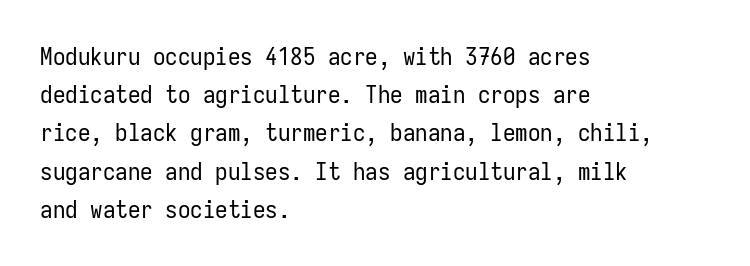
Q: Is the text bold? A: No.
Q: Is the text italic (slanted)? A: No, it is upright.
Q: Is the text underlined? A: No.
Q: How is the paragraph aligned? A: Left-aligned.
Q: Is the spacing between letters normal or unusually wide? A: Normal.
Q: Is the spacing between lines tight, normal or loose? A: Normal.
